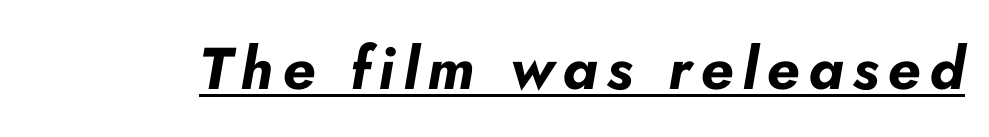
Is the type slanted? Yes — the strokes lean at a clear angle. The string is rendered with underlining switched on. Notice how thick the strokes are: this is what a full bold looks like. Is this a fixed-width face? No — the glyphs have proportional, varying widths.
